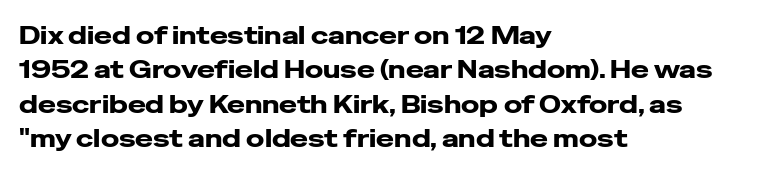
Q: Is the text italic (slanted)? A: No, it is upright.
Q: Is the text underlined? A: No.
Q: How is the paragraph aligned? A: Left-aligned.
Q: Is the spacing between letters normal or unusually wide? A: Normal.
Q: Is the spacing between lines tight, normal or loose? A: Normal.
